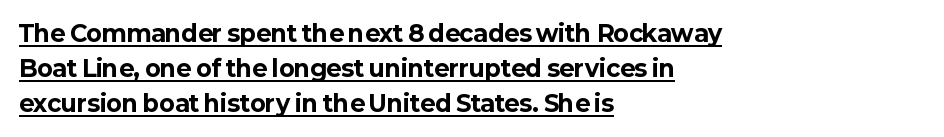
The image shows 23 px bold type, upright; set left-aligned, normal line spacing (1.53x), normal letter spacing, underlined.
